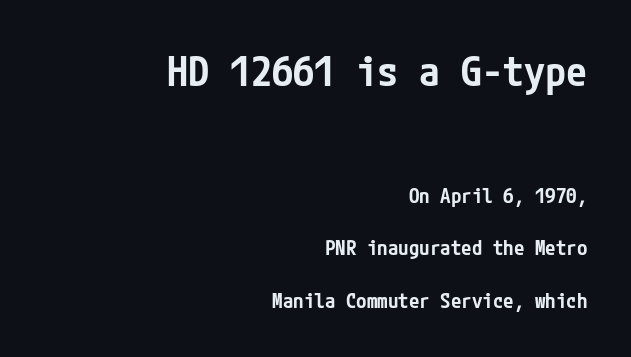
The image shows 42 px semibold, condensed sans-serif type, upright; set right-aligned, loose line spacing (2.49x), normal letter spacing, not underlined; the first (top) block is 2.0x larger; low stroke contrast and a medium x-height.
